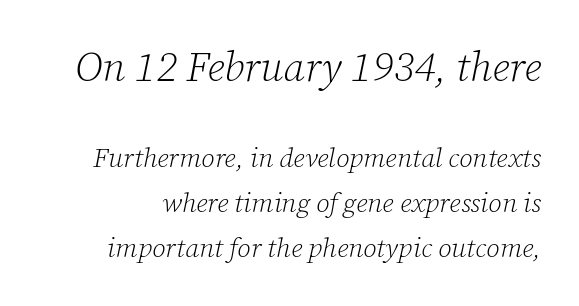
Horizontal bands of white between lines are of average thickness. On a weight scale, this lands at 450 or below. Looks like regular typesetting: each glyph gets only the width it needs. Tall strokes in this sample are angled rather than plumb.
